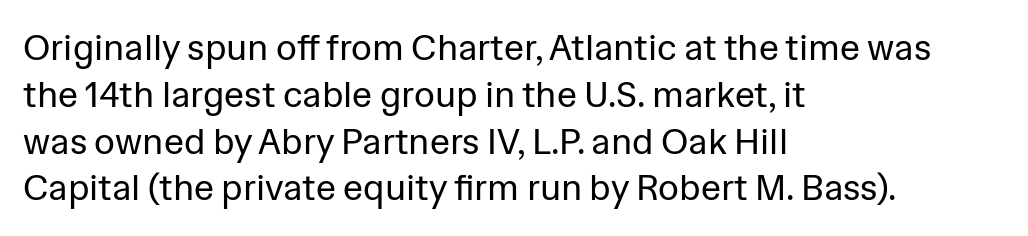
The image shows 36 px regular-weight sans-serif type, upright; set left-aligned, normal line spacing (1.3x), normal letter spacing, not underlined; low stroke contrast and a medium x-height.
